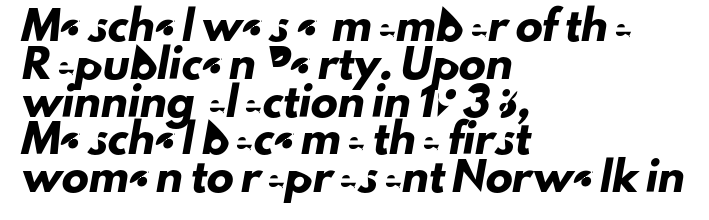
Q: Is the text underlined? A: No.
Q: How is the paragraph aligned? A: Left-aligned.
Q: Is the spacing between letters normal or unusually wide? A: Normal.
Q: Is the spacing between lines tight, normal or loose? A: Normal.
